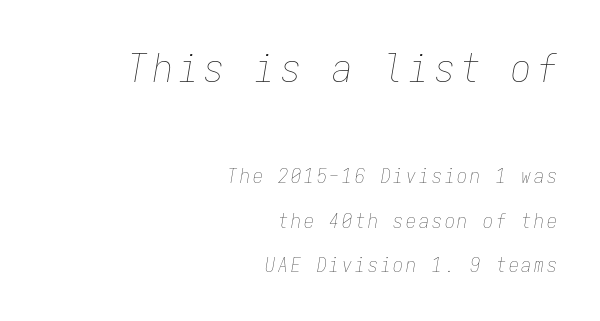
The image shows 40 px thin, condensed type, italic (leaning right), monospaced; set right-aligned, loose line spacing (2.21x), not underlined; the first (top) block is 2.0x larger; low stroke contrast and a medium x-height.
